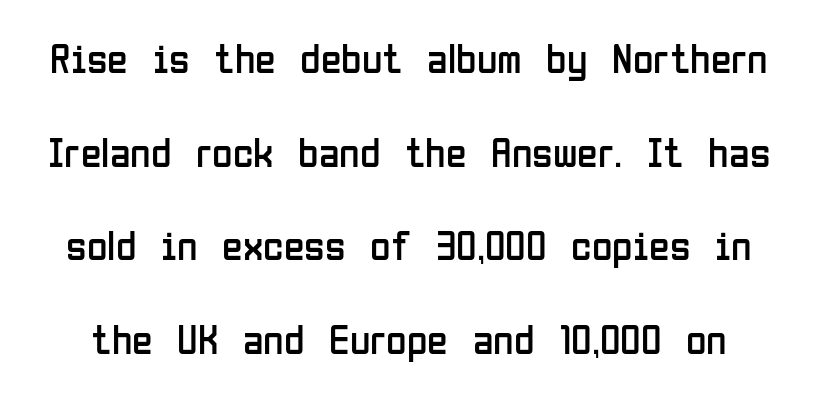
Descender tails drop into unmarked territory. Does the leading feel generous? Absolutely, it's lavish. Varying glyph widths throughout — classic text-font behaviour. Every character sits straight up, as roman type does.
